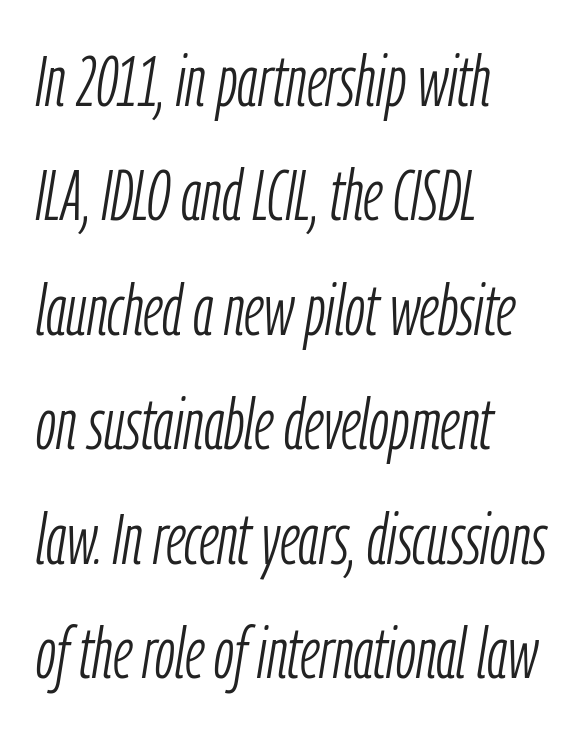
This sample has the flowing, uneven cadence of proportional lettering. Compared with ordinary roman type, these characters are visibly tilted. If you drew a ruler down the left edge, every line would touch it. Tracking value appears to be zero — textbook default spacing. Quick note: underline off.
